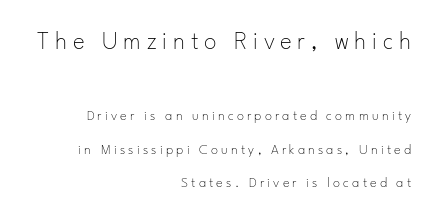
The image shows 25 px text type, upright; set right-aligned, loose line spacing (2.38x), unusually wide letter spacing (+0.23 em), not underlined; the first (top) block is 1.79x larger.
